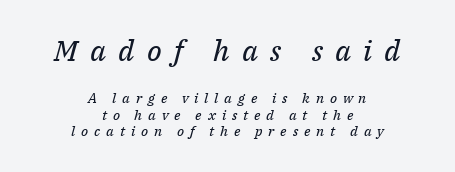
The rendering uses natural spacing where letterforms have individual widths. A bare baseline throughout the passage. Someone cranked the tracking dial way up on this one. Unbolded letterforms with no extra heft.
